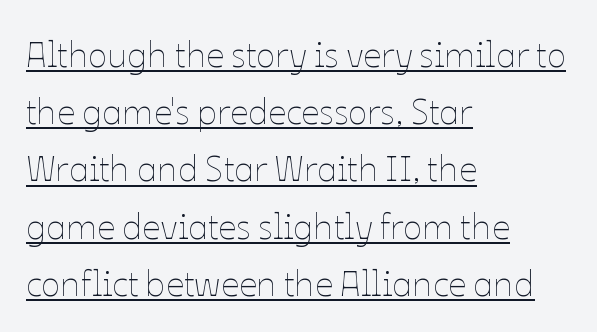
Q: Is the text bold? A: No.
Q: Is the text italic (slanted)? A: No, it is upright.
Q: Is the text underlined? A: Yes.
Q: How is the paragraph aligned? A: Left-aligned.
Q: Is the spacing between letters normal or unusually wide? A: Normal.
Q: Is the spacing between lines tight, normal or loose? A: Normal.
Q: Width (condensed, normal, or wide)? A: Normal.
Q: Stroke contrast? A: Low.
Q: x-height? A: Medium.
Q: Monospaced? A: No.
